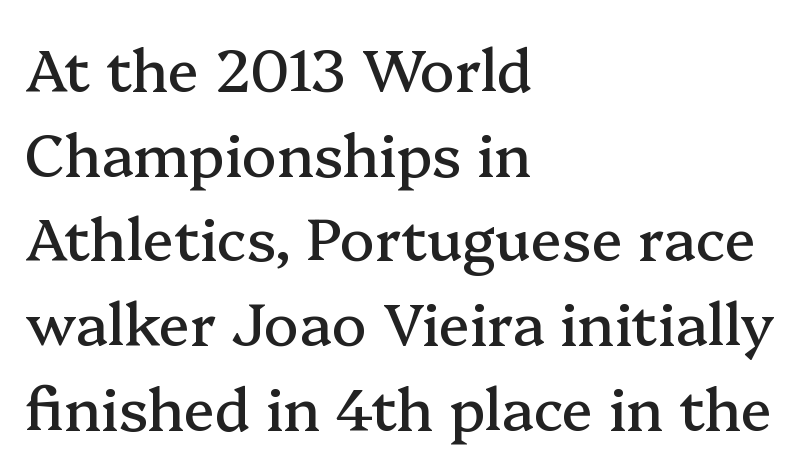
The image shows 58 px serif type, upright; set left-aligned, normal line spacing (1.46x), normal letter spacing, not underlined; medium stroke contrast and a medium x-height.
